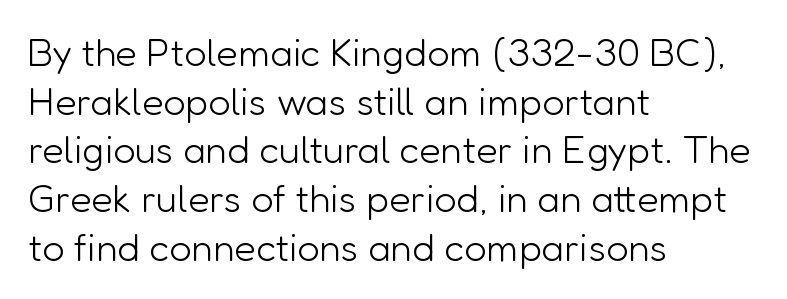
The image shows 39 px light sans-serif type, upright; set left-aligned, normal line spacing (1.25x), normal letter spacing, not underlined; low stroke contrast and a medium x-height.
